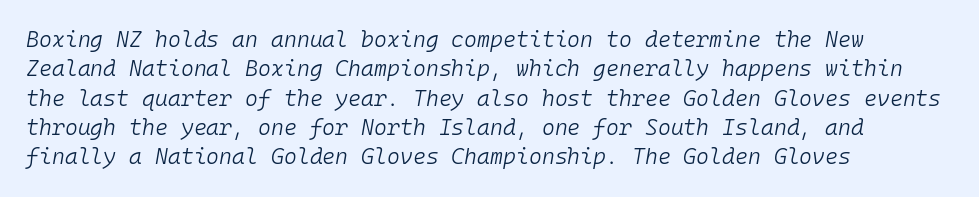
Heft: none added — not bold. The words here are not underlined. Is the block centered? No — it sits flush against the left margin. The whole block is typeset with a tilt. Caption: standard tracking, unaltered.
